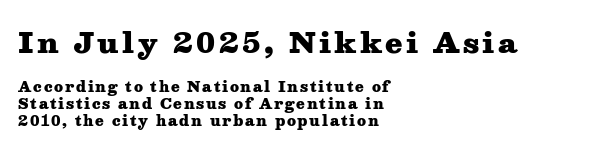
The image shows 28 px heavy, wide serif type, upright; set left-aligned, line spacing 1.2x, not underlined; the first (top) block is 2.0x larger; medium stroke contrast and a medium x-height.
